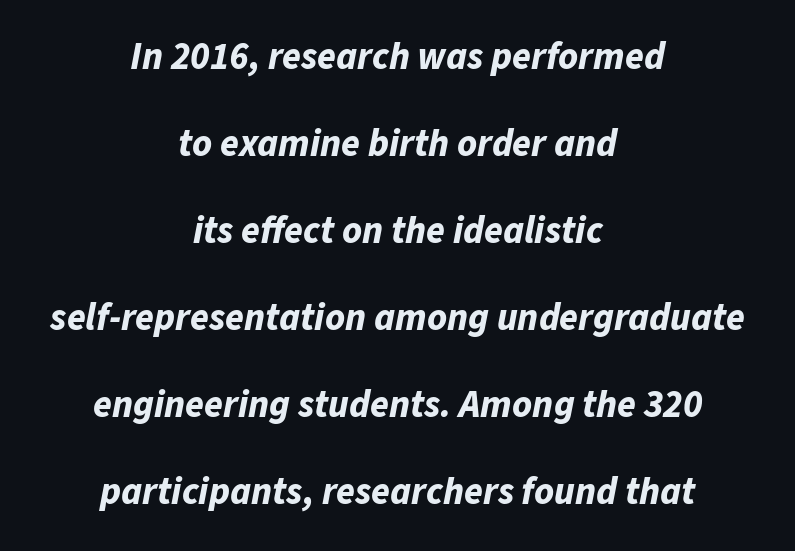
Q: Is the text bold? A: Yes.
Q: Is the text italic (slanted)? A: Yes, it leans right by about 11 degrees.
Q: Is the text underlined? A: No.
Q: How is the paragraph aligned? A: Centered.
Q: Is the spacing between letters normal or unusually wide? A: Normal.
Q: Is the spacing between lines tight, normal or loose? A: Loose.
Q: Width (condensed, normal, or wide)? A: Normal.
Q: Stroke contrast? A: Low.
Q: x-height? A: Medium.
Q: Monospaced? A: No.
